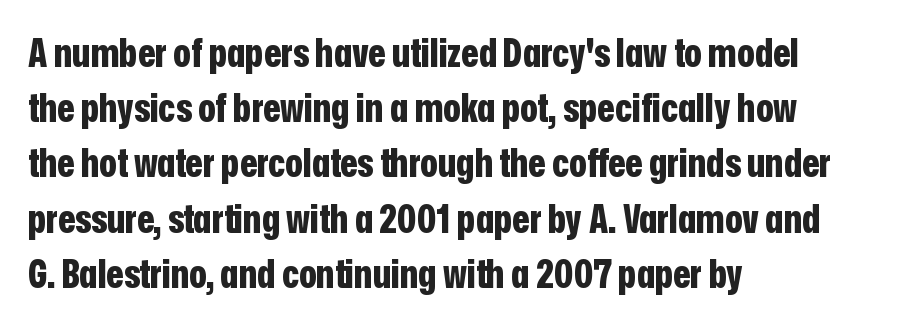
Each line starts at the same left margin while the right side varies. The strokes are fattened all the way to bold. Lines of text with bare space underneath. Letter spacing: default. Varying glyph widths throughout — classic text-font behaviour.
